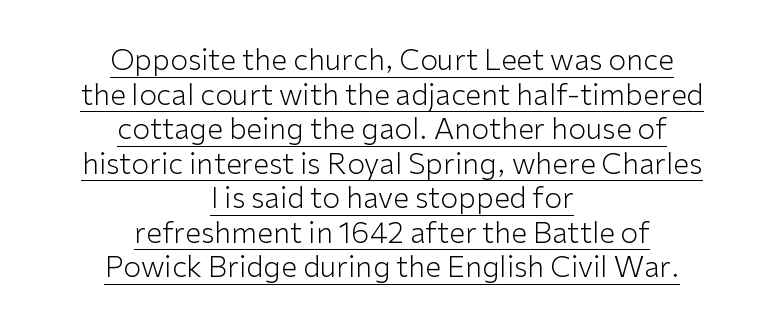
The image shows 29 px light sans-serif type, upright; set centered, line spacing 1.19x, normal letter spacing, underlined; low stroke contrast and a medium x-height.
